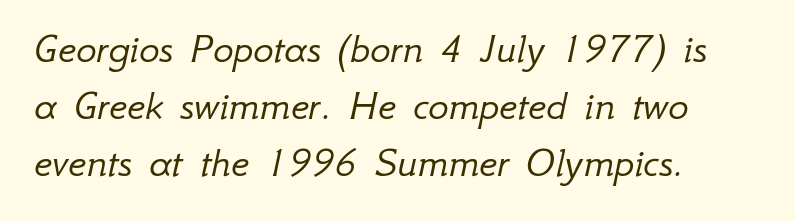
{"italic": "yes", "lean": "right", "slant_degrees": 12, "bold": "no", "weight": "light", "width": "normal", "stroke_contrast": "low", "x_height": "small", "monospaced": "no", "underline": "no", "align": "left", "line_spacing": "normal", "line_spacing_ratio": 1.33, "letter_spacing": "normal", "letter_spacing_em": 0.0, "glyph_px": 43}
